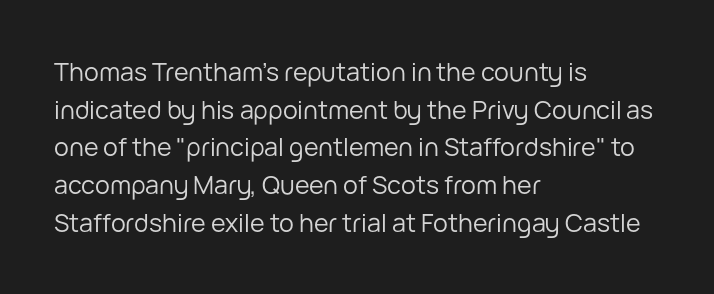
Q: Is the text bold? A: No.
Q: Is the text italic (slanted)? A: No, it is upright.
Q: Is the text underlined? A: No.
Q: How is the paragraph aligned? A: Left-aligned.
Q: Is the spacing between letters normal or unusually wide? A: Normal.
Q: Is the spacing between lines tight, normal or loose? A: Normal.
